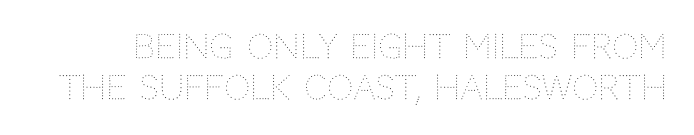
Q: Is the text bold? A: No.
Q: Is the text italic (slanted)? A: No, it is upright.
Q: Is the text underlined? A: No.
Q: Is the spacing between letters normal or unusually wide? A: Normal.
Q: Width (condensed, normal, or wide)? A: Normal.
Q: Stroke contrast? A: Medium.
Q: x-height? A: Large.
Q: Monospaced? A: No.
